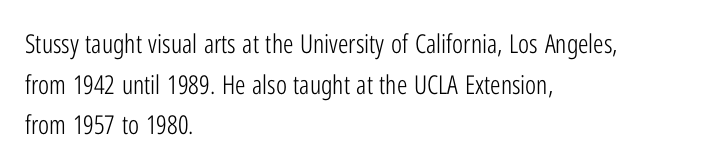
Q: Is the text bold? A: No.
Q: Is the text italic (slanted)? A: No, it is upright.
Q: Is the text underlined? A: No.
Q: How is the paragraph aligned? A: Left-aligned.
Q: Is the spacing between letters normal or unusually wide? A: Normal.
Q: Is the spacing between lines tight, normal or loose? A: Normal.
